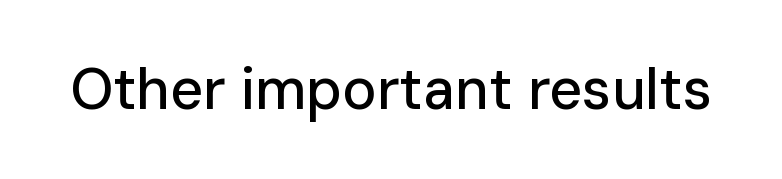
Q: Is the text italic (slanted)? A: No, it is upright.
Q: Is the typeface a serif or a sans-serif typeface? A: Sans-serif.
Q: Is the text underlined? A: No.
Q: Is the spacing between letters normal or unusually wide? A: Normal.
Q: Width (condensed, normal, or wide)? A: Normal.
Q: Stroke contrast? A: Low.
Q: x-height? A: Medium.
Q: Monospaced? A: No.
